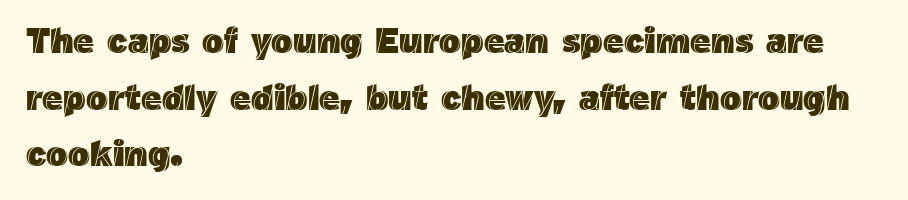
Q: Is the text italic (slanted)? A: No, it is upright.
Q: Is the text underlined? A: No.
Q: How is the paragraph aligned? A: Left-aligned.
Q: Is the spacing between letters normal or unusually wide? A: Normal.
Q: Is the spacing between lines tight, normal or loose? A: Normal.
Q: Width (condensed, normal, or wide)? A: Normal.
Q: x-height? A: Medium.
Q: Monospaced? A: No.
